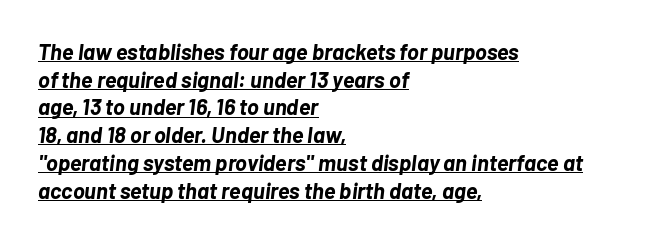
Is the letter spacing exaggerated? No — it looks like the ordinary default. Leftover space on each line is placed entirely after the last word. Typesetter's note: full bold, strokes at maximum text heaviness. The leading is moderate, giving the passage an even texture.
